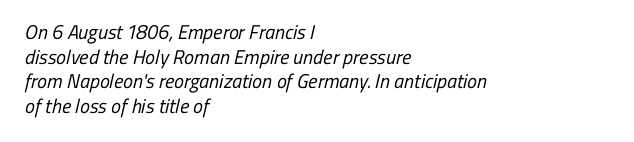
{"bold": "no", "underline": "no", "align": "left", "line_spacing_ratio": 1.23, "letter_spacing": "normal", "letter_spacing_em": 0.0, "glyph_px": 20}
